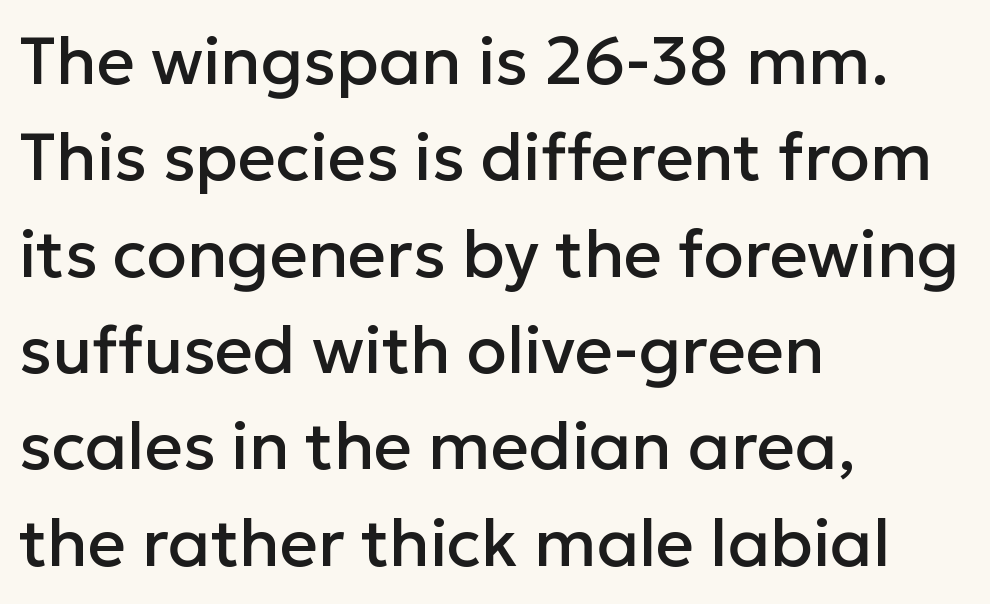
Q: Is the text italic (slanted)? A: No, it is upright.
Q: Is the typeface a serif or a sans-serif typeface? A: Sans-serif.
Q: Is the text underlined? A: No.
Q: How is the paragraph aligned? A: Left-aligned.
Q: Is the spacing between letters normal or unusually wide? A: Normal.
Q: Is the spacing between lines tight, normal or loose? A: Normal.
Q: Width (condensed, normal, or wide)? A: Normal.
Q: Stroke contrast? A: Low.
Q: x-height? A: Medium.
Q: Monospaced? A: No.
